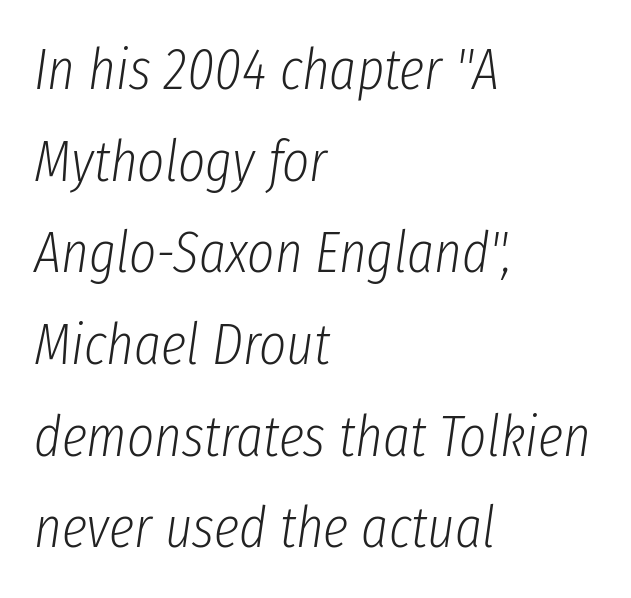
The image shows 58 px light, condensed type, italic (leaning right); set left-aligned, normal line spacing (1.58x), normal letter spacing, not underlined; low stroke contrast and a medium x-height.
